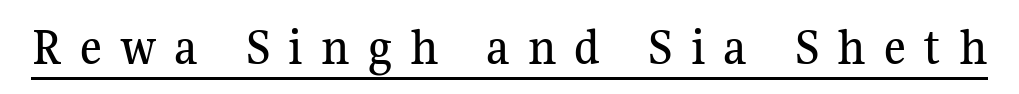
This sample has the flowing, uneven cadence of proportional lettering. Each word looks stretched out because of the extra space between its letters. This sample carries an underscore along the baseline area. The specimen reads as upright at a glance. In terms of letterform style, serifs are clearly present.
